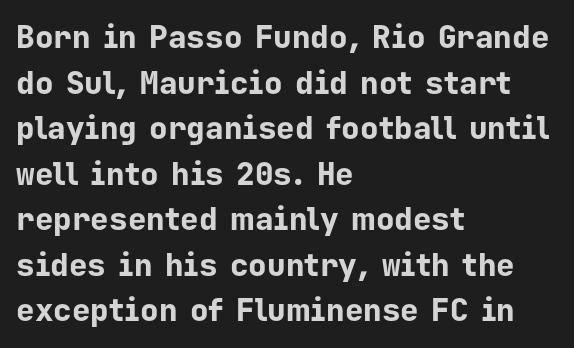
The font's upright variant was chosen for this text. In terms of weight, the rendering is a true, heavy bold. The characters display no serif detailing; their extremities are plain. This sample is left-justified, so line endings fall wherever the words run out. Each letter, wide or thin by design, is forced into the same width here. Has an underline been added? It has not.
